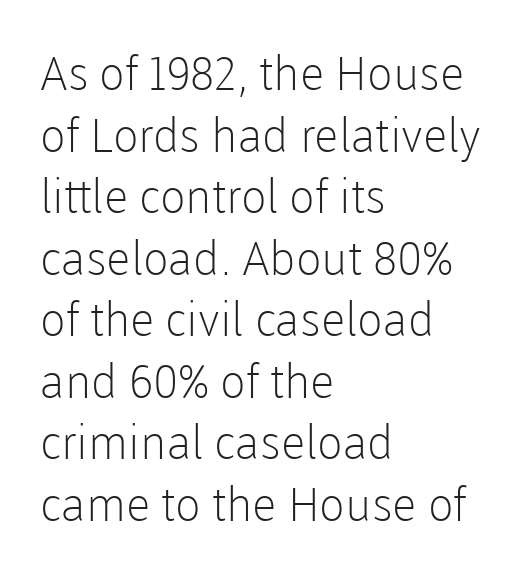
{"serif": "no", "italic": "no", "bold": "no", "weight": "light", "width": "normal", "stroke_contrast": "low", "x_height": "medium", "monospaced": "no", "underline": "no", "align": "left", "line_spacing": "normal", "line_spacing_ratio": 1.31, "letter_spacing": "normal", "letter_spacing_em": 0.0, "glyph_px": 47}
